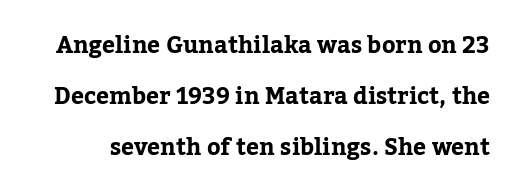
The image shows 23 px text type, upright; set loose line spacing (2.21x), normal letter spacing, not underlined.
